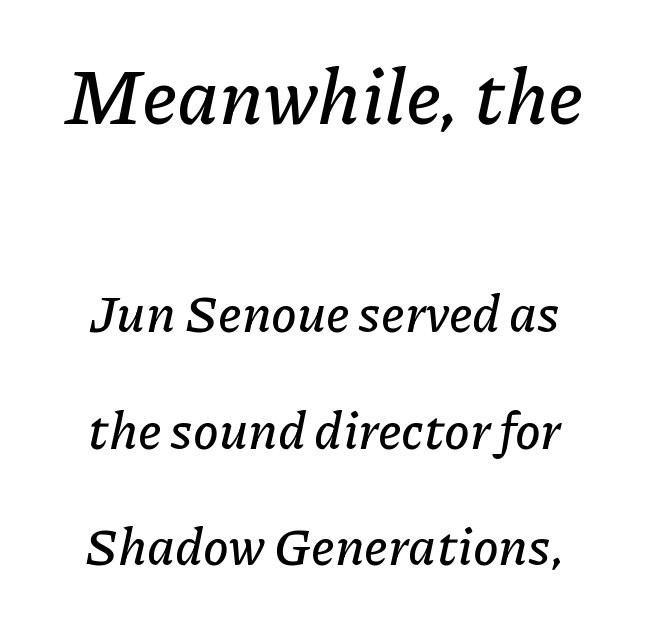
The first block has been scaled up relative to the second. Does the copy run flush right? No — it is centered line by line. Compared with typical paragraphs, the rows here are farther apart. Any mark beneath the type? The region is blank. These lines keep a tight, regular rhythm from letter to letter.
